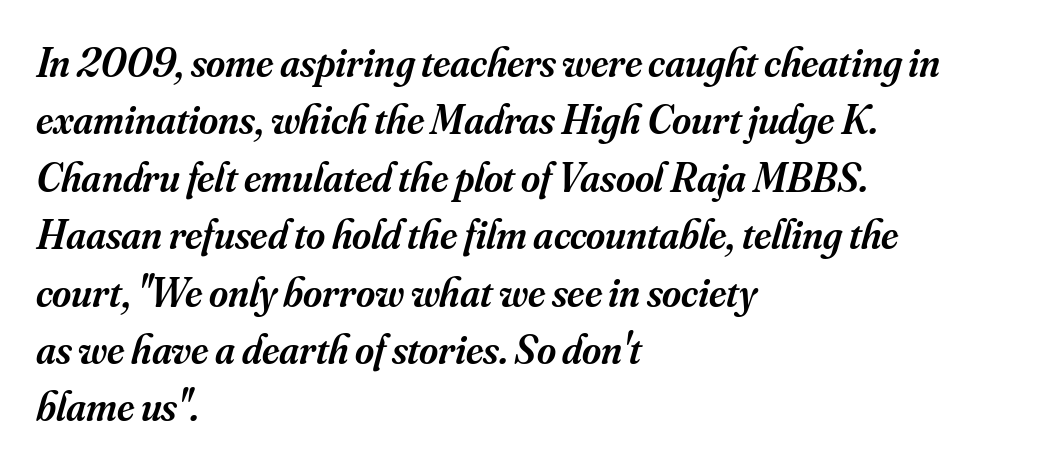
{"serif": "yes", "italic": "yes", "lean": "right", "slant_degrees": 16, "bold": "semi", "weight": "semibold", "width": "normal", "stroke_contrast": "medium", "x_height": "small", "monospaced": "no", "underline": "no", "align": "left", "line_spacing": "normal", "line_spacing_ratio": 1.4, "letter_spacing": "normal", "letter_spacing_em": 0.0, "glyph_px": 41}
